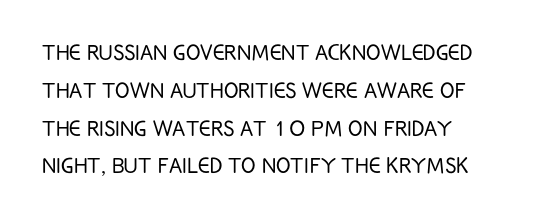
Q: Is the text bold? A: No.
Q: Is the text italic (slanted)? A: No, it is upright.
Q: Is the text underlined? A: No.
Q: How is the paragraph aligned? A: Left-aligned.
Q: Is the spacing between letters normal or unusually wide? A: Normal.
Q: Is the spacing between lines tight, normal or loose? A: Normal.
